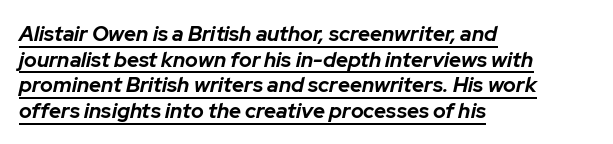
Q: Is the text bold? A: Yes.
Q: Is the text italic (slanted)? A: Yes, it leans right by about 12 degrees.
Q: Is the text underlined? A: Yes.
Q: How is the paragraph aligned? A: Left-aligned.
Q: Is the spacing between letters normal or unusually wide? A: Normal.
